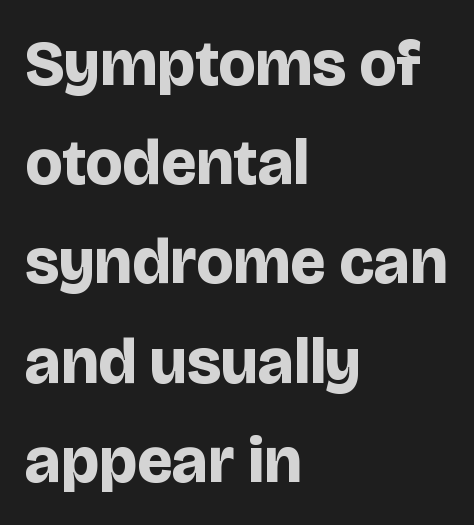
Q: Is the text bold? A: Yes.
Q: Is the text italic (slanted)? A: No, it is upright.
Q: Is the typeface a serif or a sans-serif typeface? A: Sans-serif.
Q: Is the text underlined? A: No.
Q: How is the paragraph aligned? A: Left-aligned.
Q: Is the spacing between letters normal or unusually wide? A: Normal.
Q: Is the spacing between lines tight, normal or loose? A: Normal.
Q: Width (condensed, normal, or wide)? A: Normal.
Q: Stroke contrast? A: Low.
Q: x-height? A: Large.
Q: Monospaced? A: No.
